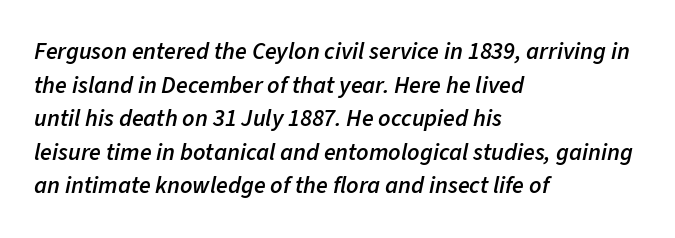
The zone under the glyphs is completely vacant. The tracking reads as untouched default to a designer's eye. In terms of posture, this sample is oblique. Is the type bold? Partly — it's a semibold, heavier than regular but not fully bold. Evenly set lines give the paragraph a standard silhouette.
